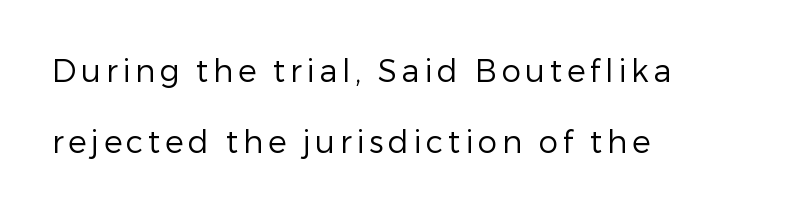
The image shows 31 px regular-weight sans-serif type, upright; set left-aligned, loose line spacing (2.29x), not underlined; low stroke contrast and a medium x-height.
